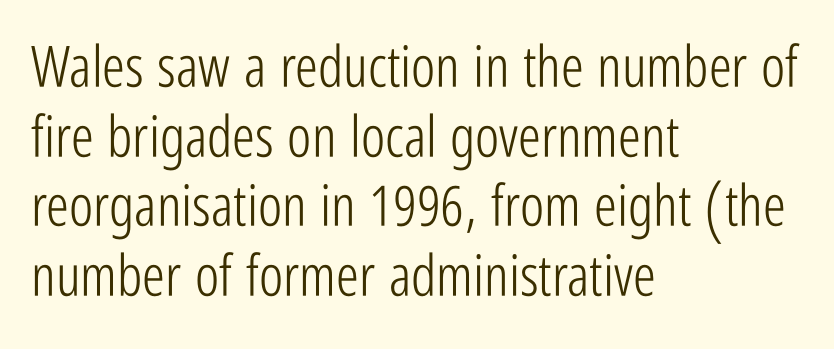
The image shows 57 px light, condensed sans-serif type, upright; set left-aligned, line spacing 1.22x, normal letter spacing, not underlined; low stroke contrast and a medium x-height.
